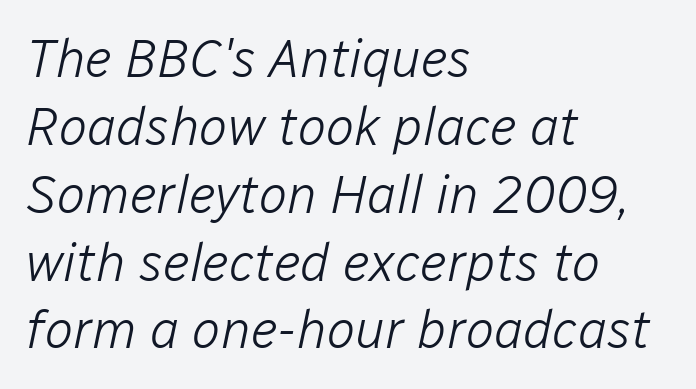
{"italic": "yes", "lean": "right", "slant_degrees": 12, "bold": "no", "weight": "light", "width": "normal", "stroke_contrast": "low", "x_height": "medium", "monospaced": "no", "underline": "no", "align": "left", "line_spacing": "normal", "line_spacing_ratio": 1.28, "letter_spacing": "normal", "letter_spacing_em": 0.0, "glyph_px": 53}
